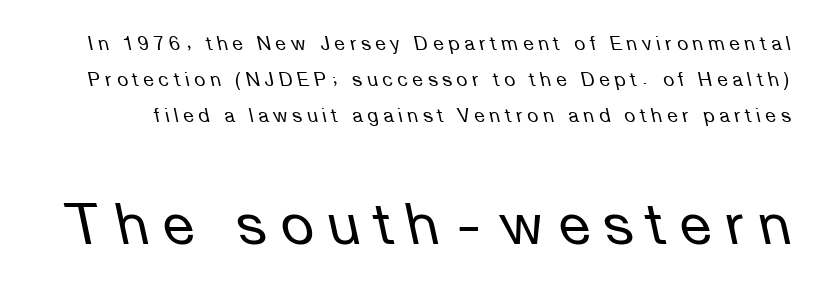
No chunkiness to these letters — they're not bold. Compare the two chunks: the lower has the greater cap height. Do the characters align in a grid? No, the font is proportional. The letters are slanted; this is an italic face. Tracking here is generous; glyphs stand well apart from one another. Descender tails drop into unmarked territory.
